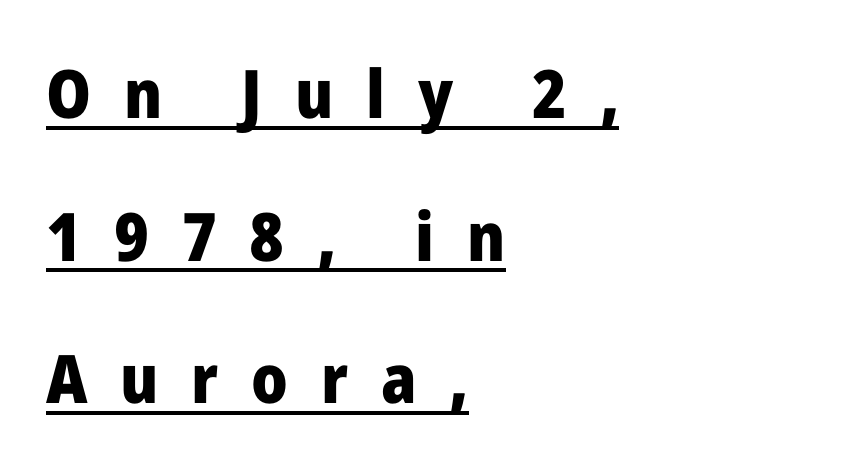
{"serif": "no", "italic": "no", "bold": "yes", "weight": "heavy", "width": "normal", "stroke_contrast": "low", "x_height": "medium", "monospaced": "no", "underline": "yes", "align": "left", "line_spacing": "loose", "line_spacing_ratio": 2.13, "letter_spacing": "wide", "letter_spacing_em": 0.49, "glyph_px": 67}
